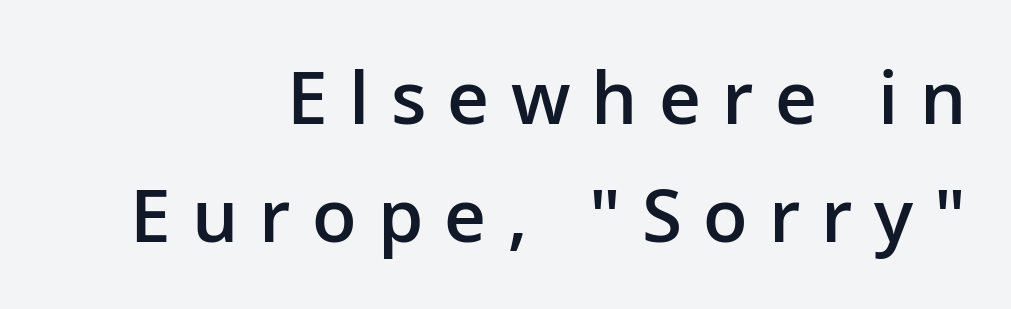
{"serif": "no", "italic": "no", "bold": "semi", "weight": "semibold", "width": "normal", "stroke_contrast": "low", "x_height": "medium", "monospaced": "no", "underline": "no", "align": "right", "line_spacing": "normal", "line_spacing_ratio": 1.61, "letter_spacing": "wide", "letter_spacing_em": 0.29, "glyph_px": 73}
